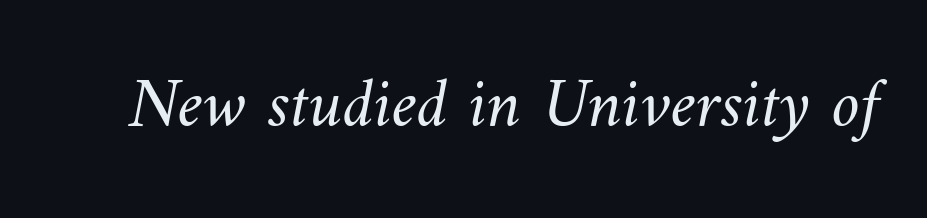
The image shows 71 px light type; set normal letter spacing, not underlined; medium stroke contrast and a small x-height.
